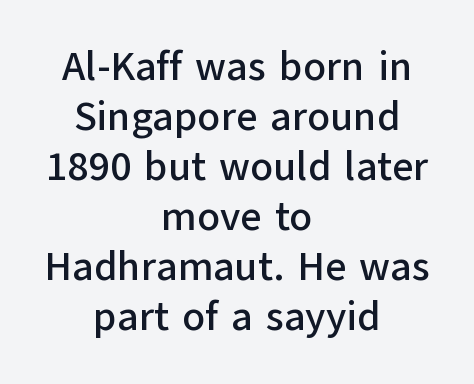
The image shows 41 px sans-serif type, upright; set centered, line spacing 1.22x, normal letter spacing, not underlined; low stroke contrast and a medium x-height.
